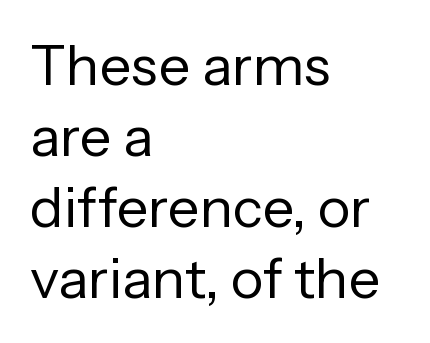
Q: Is the text bold? A: No.
Q: Is the text italic (slanted)? A: No, it is upright.
Q: Is the typeface a serif or a sans-serif typeface? A: Sans-serif.
Q: Is the text underlined? A: No.
Q: How is the paragraph aligned? A: Left-aligned.
Q: Is the spacing between letters normal or unusually wide? A: Normal.
Q: Is the spacing between lines tight, normal or loose? A: Normal.
Q: Width (condensed, normal, or wide)? A: Normal.
Q: Stroke contrast? A: Low.
Q: x-height? A: Medium.
Q: Monospaced? A: No.
